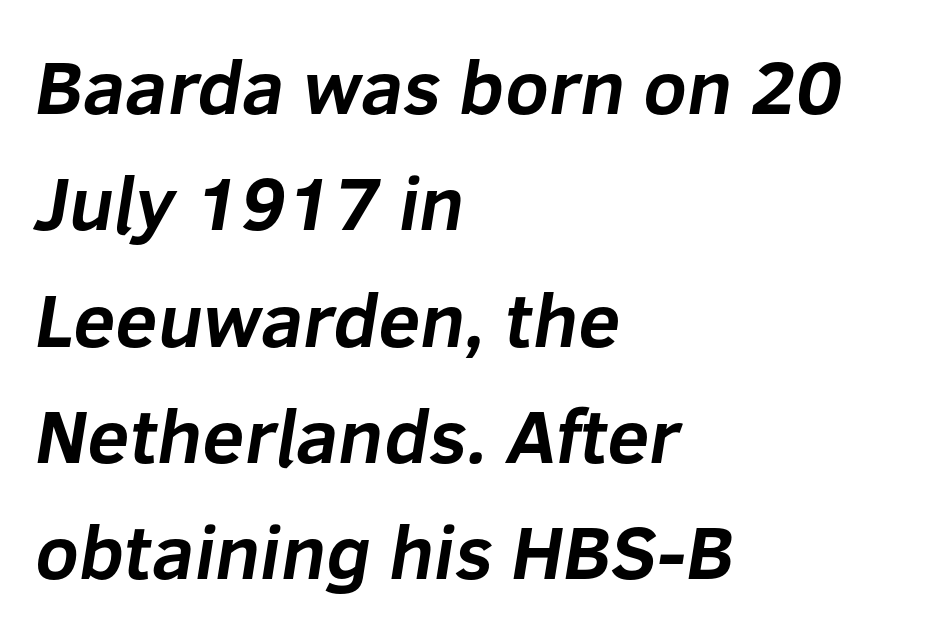
{"serif": "no", "bold": "yes", "weight": "bold", "width": "normal", "stroke_contrast": "low", "x_height": "medium", "monospaced": "no", "underline": "no", "align": "left", "line_spacing": "normal", "line_spacing_ratio": 1.53, "letter_spacing": "normal", "letter_spacing_em": 0.0, "glyph_px": 76}
